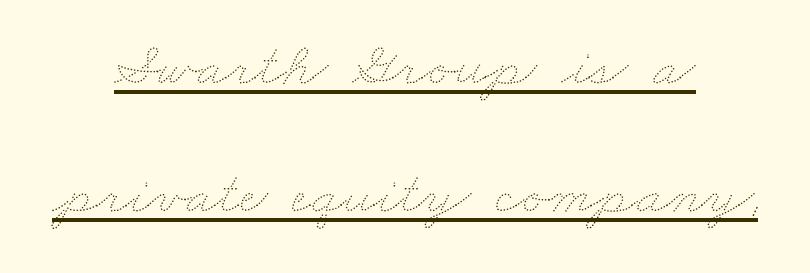
Words appear dense and cohesive because spacing is normal. Does the copy run flush right? No — it is centered line by line. Character widths vary here, with narrow letters taking less room than wide ones. The specimen includes a rule beneath the text block's lines. Notice the wide empty band between every row — that's loose leading.
